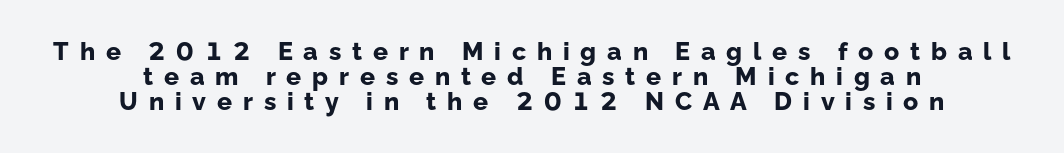
Chunky letters — that's bold for sure. A typesetter would call this heavily tracked-out type. Horizontal alignment here is central, giving a formal, balanced look. Unlike italic type, these characters show no tilt at all.
